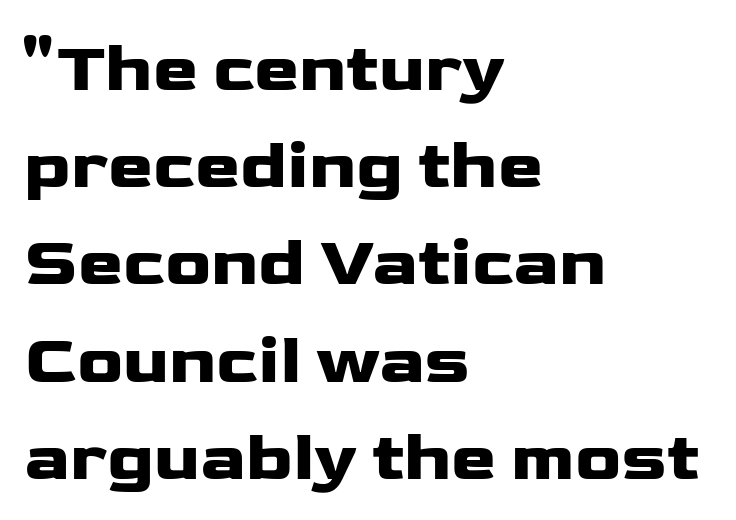
Q: Is the text italic (slanted)? A: No, it is upright.
Q: Is the typeface a serif or a sans-serif typeface? A: Sans-serif.
Q: Is the text underlined? A: No.
Q: How is the paragraph aligned? A: Left-aligned.
Q: Is the spacing between letters normal or unusually wide? A: Normal.
Q: Is the spacing between lines tight, normal or loose? A: Normal.
Q: Width (condensed, normal, or wide)? A: Wide.
Q: Stroke contrast? A: Low.
Q: x-height? A: Medium.
Q: Monospaced? A: No.
